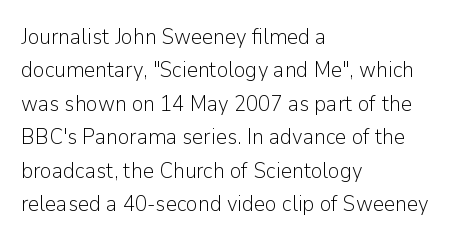
The image shows 22 px text type, upright; set left-aligned, normal line spacing (1.52x), normal letter spacing, not underlined.
